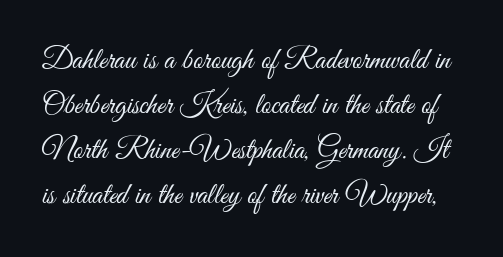
Q: Is the text bold? A: No.
Q: Is the text italic (slanted)? A: Yes.
Q: Is the typeface a serif or a sans-serif typeface? A: Sans-serif.
Q: Is the text underlined? A: No.
Q: Is the spacing between letters normal or unusually wide? A: Normal.
Q: Is the spacing between lines tight, normal or loose? A: Normal.
Q: Width (condensed, normal, or wide)? A: Condensed.
Q: Stroke contrast? A: Medium.
Q: x-height? A: Small.
Q: Monospaced? A: No.
